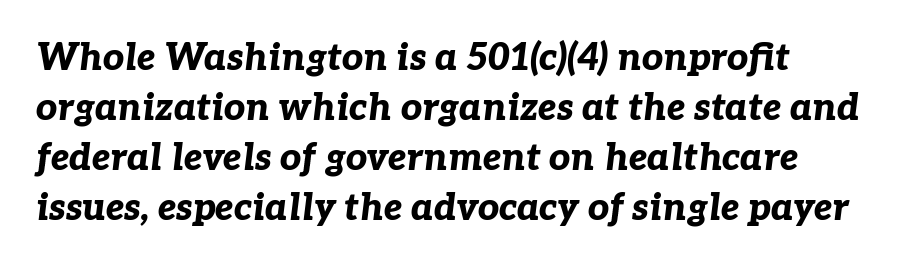
Q: Is the text bold? A: Yes.
Q: Is the text italic (slanted)? A: Yes, it leans right by about 7 degrees.
Q: Is the text underlined? A: No.
Q: Is the spacing between letters normal or unusually wide? A: Normal.
Q: Is the spacing between lines tight, normal or loose? A: Normal.
Q: Width (condensed, normal, or wide)? A: Normal.
Q: Stroke contrast? A: Low.
Q: x-height? A: Medium.
Q: Monospaced? A: No.
